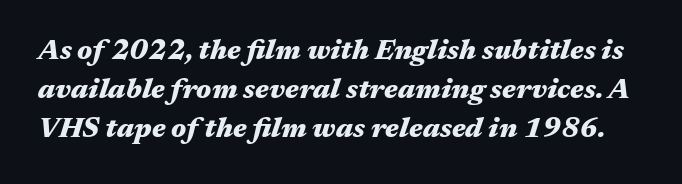
Q: Is the text bold? A: Yes.
Q: Is the text italic (slanted)? A: Yes, it leans right by about 17 degrees.
Q: Is the text underlined? A: No.
Q: Is the spacing between letters normal or unusually wide? A: Normal.
Q: Is the spacing between lines tight, normal or loose? A: Normal.
Q: Width (condensed, normal, or wide)? A: Wide.
Q: Stroke contrast? A: Medium.
Q: x-height? A: Medium.
Q: Monospaced? A: No.
